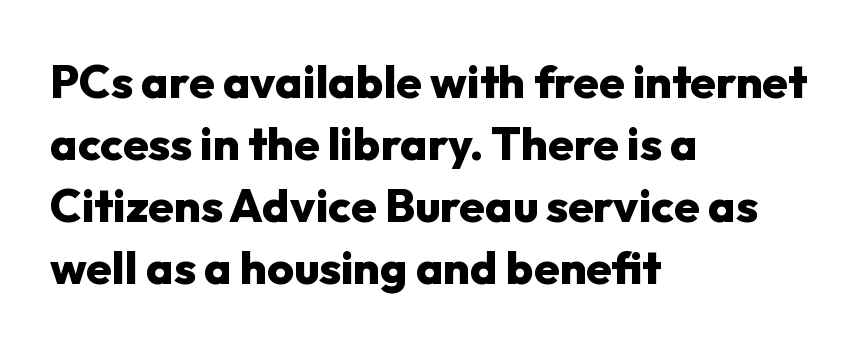
Upright lettering throughout. Layout note: lines flush left. These words are printed bold, with thick strokes throughout. The typeface chosen for these lines omits serifs.
